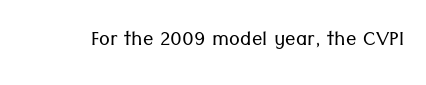
Q: Is the text bold? A: No.
Q: Is the text italic (slanted)? A: No, it is upright.
Q: Is the text underlined? A: No.
Q: Is the spacing between letters normal or unusually wide? A: Normal.
